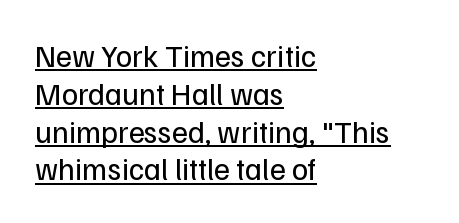
{"serif": "no", "italic": "no", "bold": "no", "weight": "regular", "width": "normal", "stroke_contrast": "low", "x_height": "medium", "monospaced": "no", "underline": "yes", "align": "left", "line_spacing_ratio": 1.22, "letter_spacing": "normal", "letter_spacing_em": 0.0, "glyph_px": 31}
